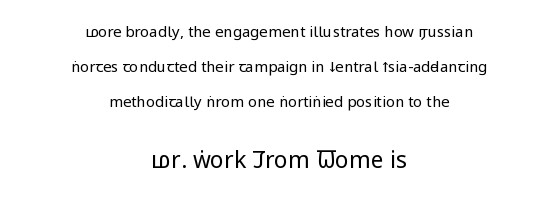
{"italic": "no", "bold": "no", "underline": "no", "align": "center", "line_spacing": "loose", "line_spacing_ratio": 2.32, "letter_spacing": "normal", "letter_spacing_em": 0.0, "larger_block": "second", "size_ratio": 1.53, "glyph_px": 23}
